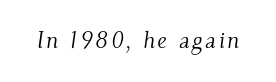
Would a proofreader flag this as italicized? Yes. Weight: in the light-to-regular range. Descender tails drop into unmarked territory.
